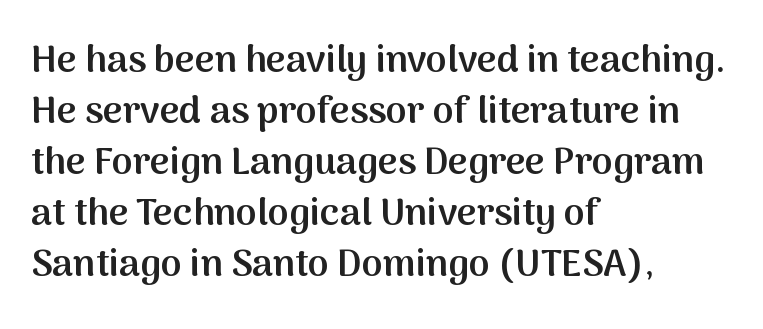
{"serif": "no", "italic": "no", "bold": "semi", "weight": "semibold", "width": "normal", "stroke_contrast": "medium", "x_height": "medium", "monospaced": "no", "underline": "no", "align": "left", "line_spacing": "normal", "line_spacing_ratio": 1.34, "letter_spacing": "normal", "letter_spacing_em": 0.0, "glyph_px": 38}
